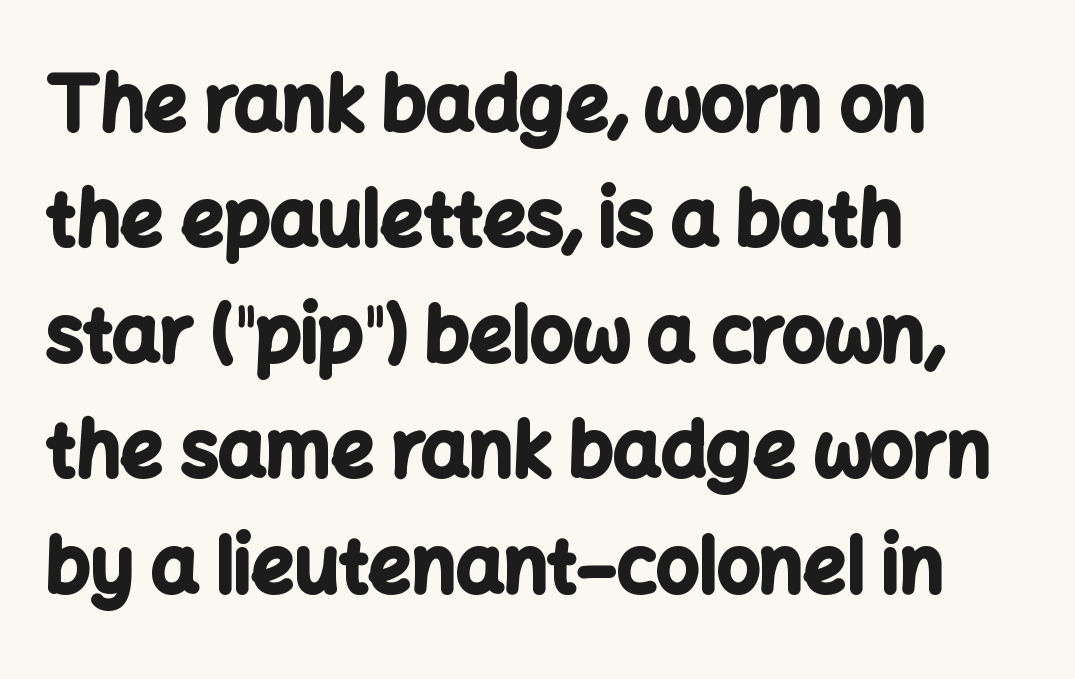
Check the space under the baseline: it is left empty. Rendered with straight, roman letterforms. Is this a fixed-width face? No — the glyphs have proportional, varying widths. The block of text has a typical density, with ordinary space between rows. Does the weight exceed regular? Yes, all the way to bold. Does extra space separate the letters? No, they use regular spacing.
